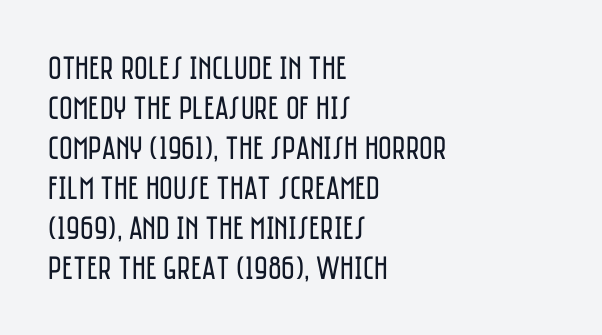
The image shows 33 px regular-weight, condensed sans-serif type, upright; set left-aligned, line spacing 1.21x, normal letter spacing, not underlined; low stroke contrast and a large x-height.
